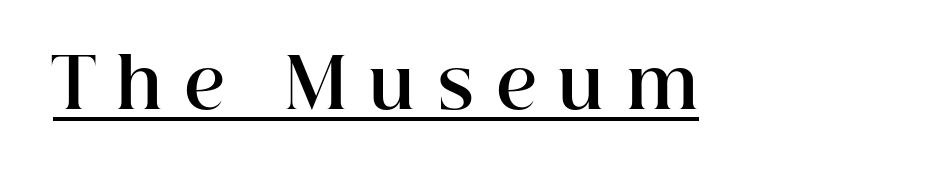
The glyphs are accompanied by a horizontal stroke just below them. Classification — serif. Posture: vertical. Do the characters align in a grid? No, the font is proportional. I'd describe the lettering as bold — thick and assertive.
